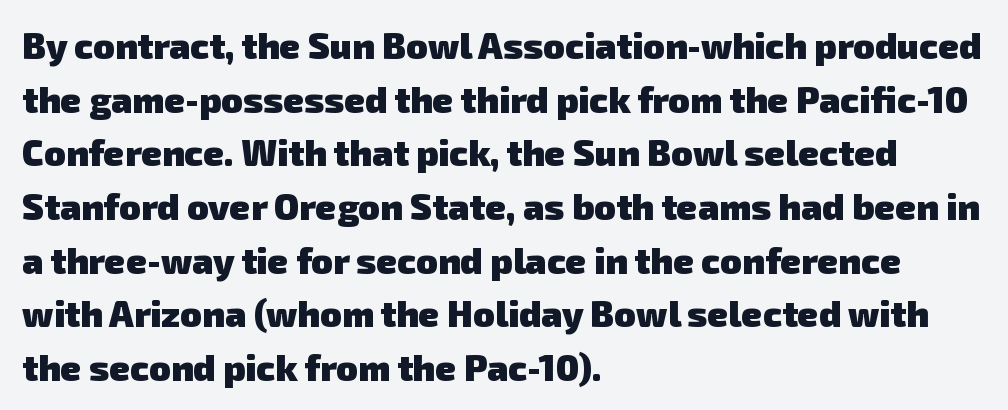
The ragged edge is on the right, which tells us the setting is flush left. One glance says typical: line gaps are just what's usual. Font category for this specimen: sans-serif. Looks like regular typesetting: each glyph gets only the width it needs. The glyphs are unaccompanied by any horizontal stroke below them.
